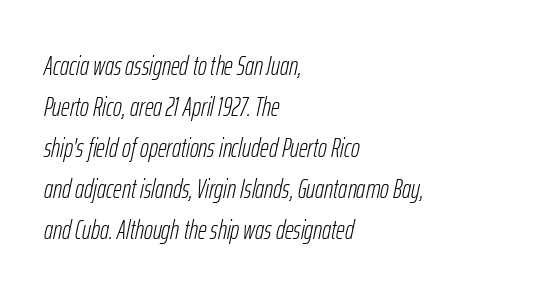
Leading matches the norm, producing a regular column. Compared with typical body copy, the letter spacing here is the same. When letters slant like this, we call the style italic. Honestly, there is no underline to notice here at all. The face looks like a standard text weight, possibly lighter. The paragraph has a hard left edge and a soft right edge.
